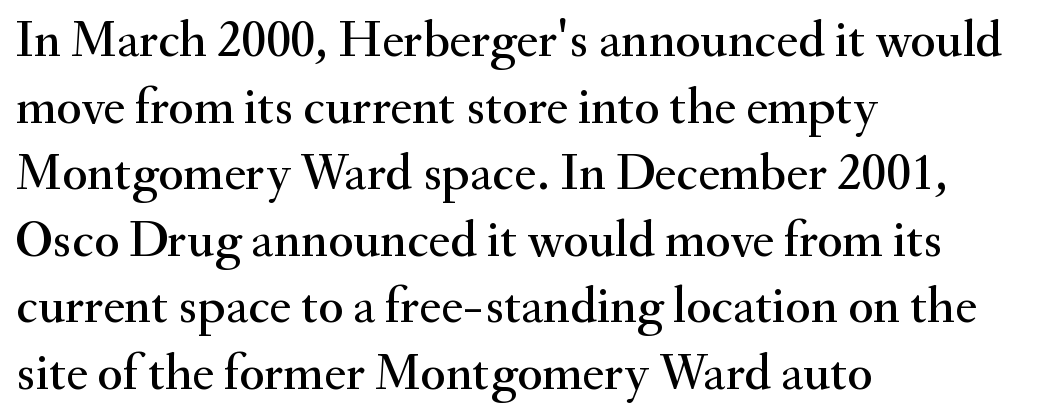
{"serif": "yes", "italic": "no", "width": "normal", "stroke_contrast": "medium", "x_height": "small", "monospaced": "no", "underline": "no", "align": "left", "line_spacing": "normal", "line_spacing_ratio": 1.28, "letter_spacing": "normal", "letter_spacing_em": 0.0, "glyph_px": 52}
